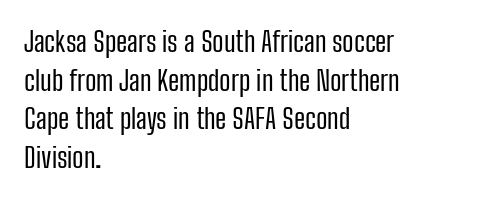
Q: Is the text bold? A: No.
Q: Is the text italic (slanted)? A: No, it is upright.
Q: Is the typeface a serif or a sans-serif typeface? A: Sans-serif.
Q: Is the text underlined? A: No.
Q: How is the paragraph aligned? A: Left-aligned.
Q: Is the spacing between letters normal or unusually wide? A: Normal.
Q: Is the spacing between lines tight, normal or loose? A: Normal.
Q: Width (condensed, normal, or wide)? A: Condensed.
Q: Stroke contrast? A: Low.
Q: x-height? A: Medium.
Q: Monospaced? A: No.
